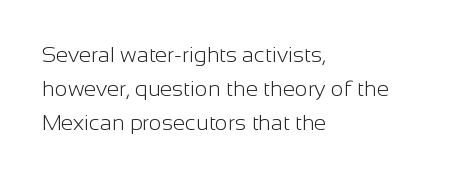
{"italic": "no", "bold": "no", "underline": "no", "align": "left", "line_spacing": "normal", "line_spacing_ratio": 1.55, "letter_spacing": "normal", "letter_spacing_em": 0.0, "glyph_px": 22}
